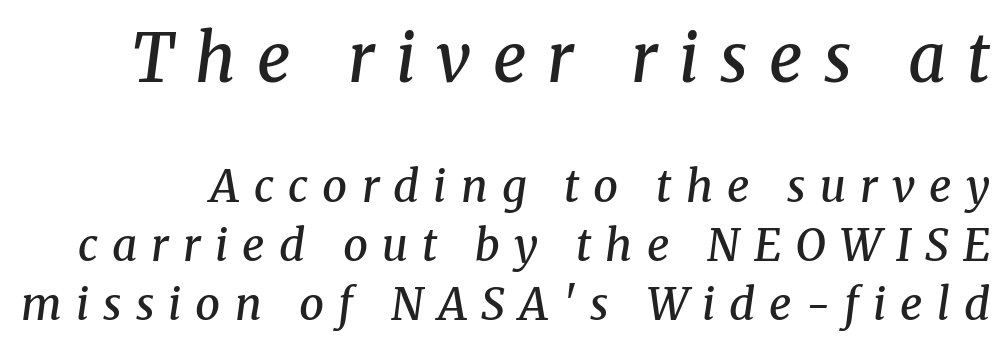
The image shows 66 px semibold serif type, italic (leaning right); set normal line spacing (1.34x), unusually wide letter spacing (+0.32 em), not underlined; the first (top) block is 1.5x larger; medium stroke contrast and a medium x-height.
